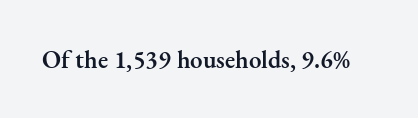
{"italic": "no", "bold": "semi", "underline": "no", "letter_spacing": "normal", "letter_spacing_em": 0.0, "glyph_px": 25}
